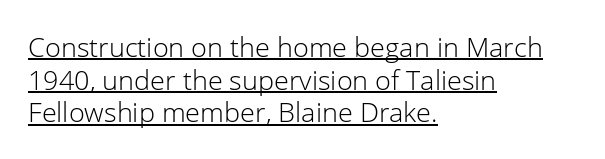
The face used here appears with an underline applied. Each line starts at the same left margin while the right side varies. The passage shown is not bold in any degree. The font's upright variant was chosen for this text. You could call the tracking neutral — neither tight nor loose.
